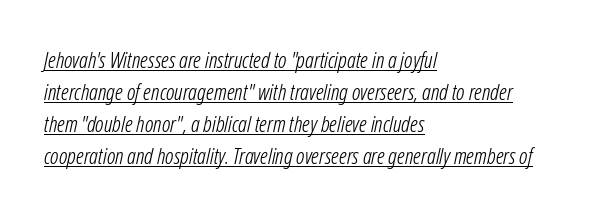
Q: Is the text bold? A: No.
Q: Is the text italic (slanted)? A: Yes, it leans right by about 12 degrees.
Q: Is the text underlined? A: Yes.
Q: How is the paragraph aligned? A: Left-aligned.
Q: Is the spacing between letters normal or unusually wide? A: Normal.
Q: Is the spacing between lines tight, normal or loose? A: Normal.
